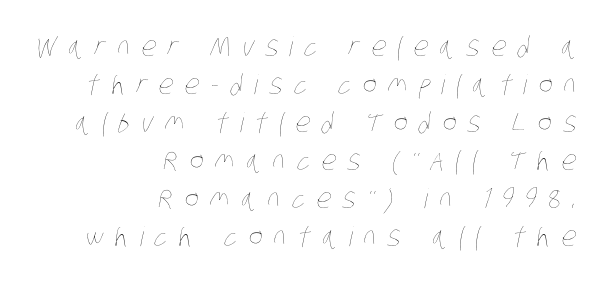
The baseline area is clear. Students, observe: this is what conventionally led text looks like. The typesetting does not lean heavy: it is not bold. Tracking here is generous; glyphs stand well apart from one another. In CSS terms this would be text-align: right.
